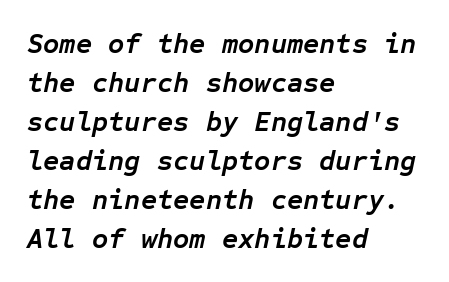
These lines are rendered in a fixed-pitch font. Horizontal alignment here is leftward, the default for most running prose. The passage shown is emphatically bold. The passage shown leans; its letterforms are oblique.
